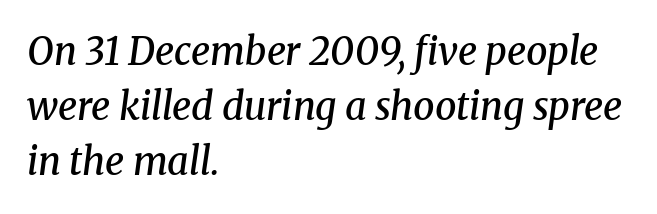
Note the varied advance widths — an 'i' is clearly narrower than an 'm'. Is the type slanted? Yes — the strokes lean at a clear angle. Each word holds together tightly as a unit, with standard inter-letter gaps. Type without underlining.
